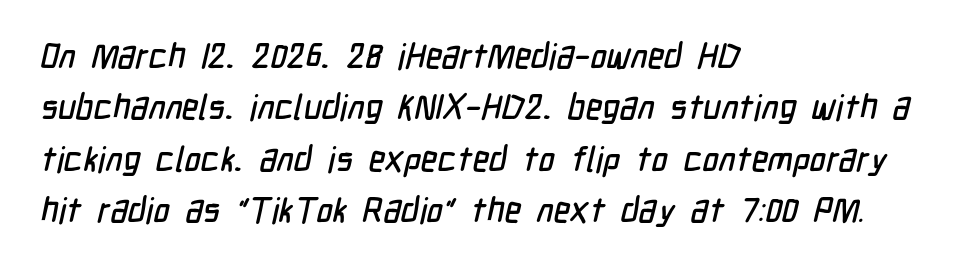
{"serif": "no", "width": "condensed", "stroke_contrast": "low", "x_height": "medium", "monospaced": "no", "underline": "no", "align": "left", "line_spacing": "normal", "line_spacing_ratio": 1.47, "letter_spacing": "normal", "letter_spacing_em": 0.0, "glyph_px": 35}
